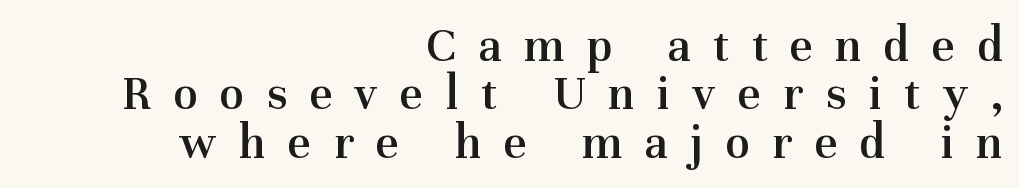
The image shows 50 px semibold serif type, upright; set right-aligned, tight line spacing (0.97x), unusually wide letter spacing (+0.45 em), not underlined; medium stroke contrast and a medium x-height.
